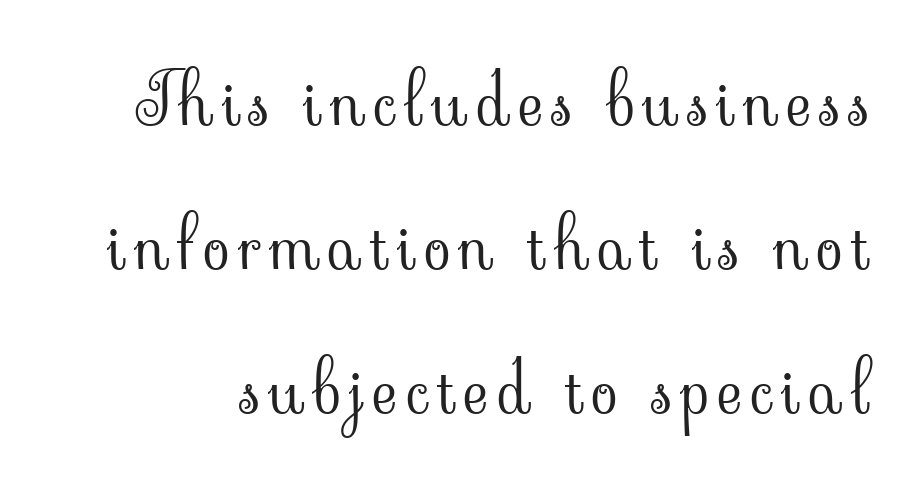
The image shows 70 px light serif type, upright; set loose line spacing (2.06x), not underlined; low stroke contrast and a small x-height.
